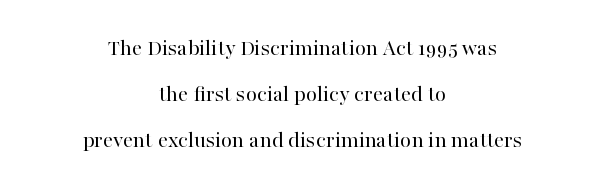
Q: Is the text bold? A: No.
Q: Is the text italic (slanted)? A: No, it is upright.
Q: Is the text underlined? A: No.
Q: How is the paragraph aligned? A: Centered.
Q: Is the spacing between letters normal or unusually wide? A: Normal.
Q: Is the spacing between lines tight, normal or loose? A: Loose.
